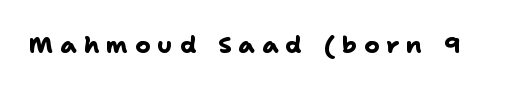
{"bold": "yes", "underline": "no", "letter_spacing": "wide", "letter_spacing_em": 0.31, "glyph_px": 23}
